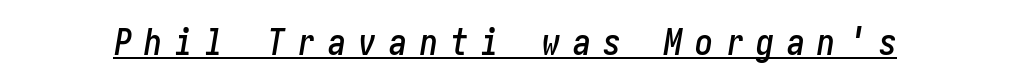
The glyphs look as if they've been sheared to an angle. Someone cranked the tracking dial way up on this one. Caption: lettering with a line underneath.
